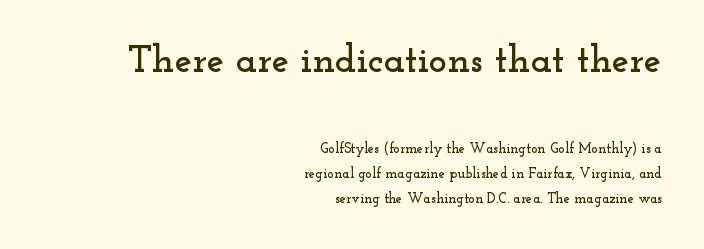
Block one is the big one; block two sits smaller underneath. A typesetter would call this zero additional tracking. The letters advance in unequal steps, a hallmark of proportional type. Just letters on the line, the space beneath them empty. Little horizontal feet cap the strokes, marking this as serif type.
